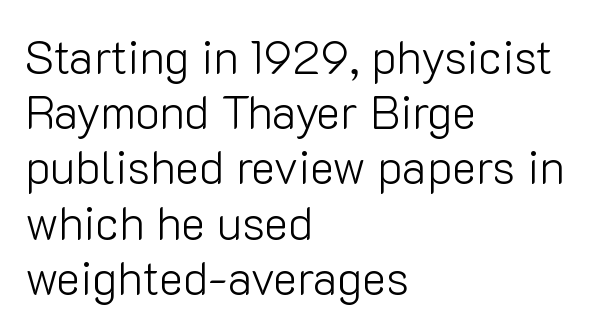
The image shows 46 px light sans-serif type, upright; set left-aligned, line spacing 1.2x, normal letter spacing, not underlined; low stroke contrast and a medium x-height.
